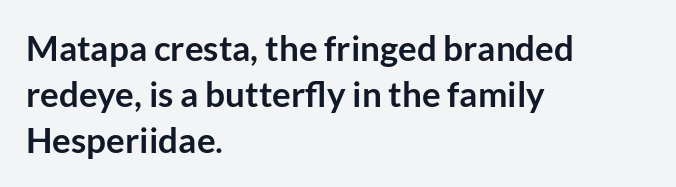
{"serif": "no", "italic": "no", "bold": "yes", "weight": "semibold", "width": "normal", "stroke_contrast": "low", "x_height": "medium", "monospaced": "no", "underline": "no", "align": "left", "line_spacing": "normal", "line_spacing_ratio": 1.31, "letter_spacing": "normal", "letter_spacing_em": 0.0, "glyph_px": 35}
